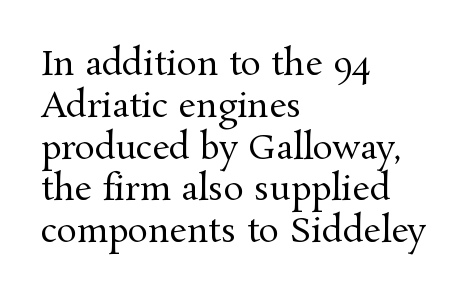
Q: Is the text bold? A: No.
Q: Is the text italic (slanted)? A: No, it is upright.
Q: Is the typeface a serif or a sans-serif typeface? A: Serif.
Q: Is the text underlined? A: No.
Q: How is the paragraph aligned? A: Left-aligned.
Q: Is the spacing between letters normal or unusually wide? A: Normal.
Q: Width (condensed, normal, or wide)? A: Normal.
Q: Stroke contrast? A: Medium.
Q: x-height? A: Medium.
Q: Monospaced? A: No.
